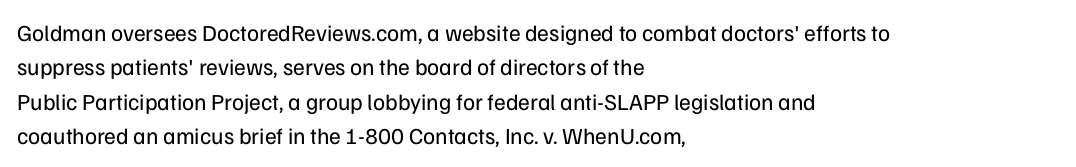
The image shows 23 px text type, upright; set left-aligned, normal line spacing (1.49x), normal letter spacing, not underlined.
